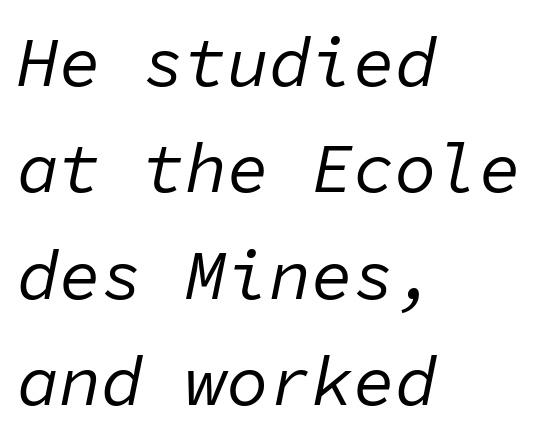
{"italic": "yes", "lean": "right", "slant_degrees": 11, "bold": "no", "weight": "regular", "width": "normal", "stroke_contrast": "low", "x_height": "medium", "monospaced": "yes", "underline": "no", "align": "left", "line_spacing": "normal", "line_spacing_ratio": 1.52, "letter_spacing": "normal", "letter_spacing_em": 0.0, "glyph_px": 70}
